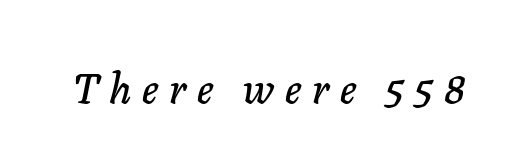
Words appear elongated and porous because spacing is wide. A typesetter would call this proportional, since set widths differ per character. Has an underline been added? It has not. Posture: slanted.
